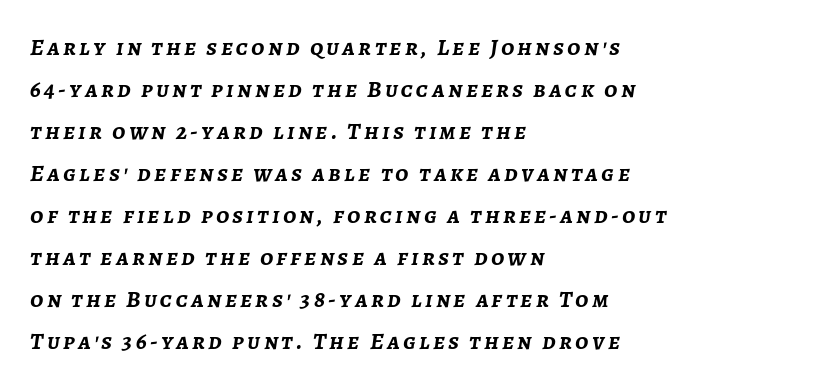
Heft: maximum for text — a bold. A student would call this left alignment; a typographer would say flush left, rag right. Lines of text with bare space underneath. If you drew a line through each stem, it would be angled.
